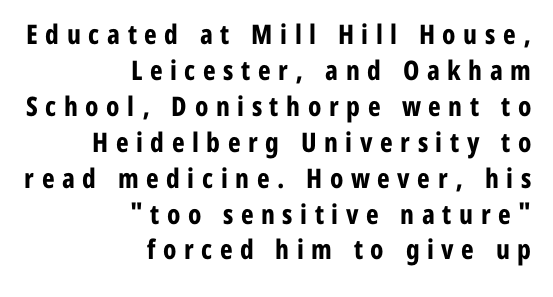
The space beneath each line is pristine and unruled. Notice how descenders clear the ascenders below comfortably — that's standard leading. The passage shown is emphatically bold. Tall strokes in this sample are plumb rather than angled. Which margin do the lines hug? The right one — the left edge is uneven.
